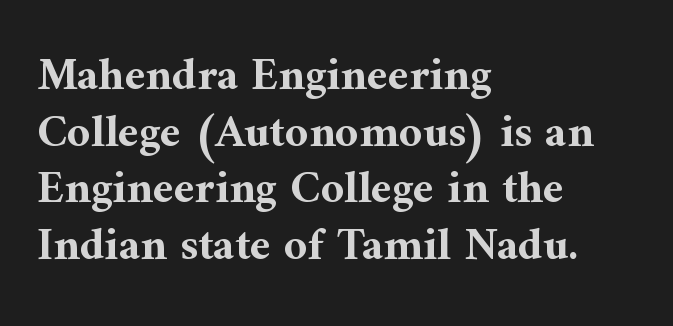
Q: Is the text bold? A: Yes.
Q: Is the text italic (slanted)? A: No, it is upright.
Q: Is the typeface a serif or a sans-serif typeface? A: Serif.
Q: Is the text underlined? A: No.
Q: How is the paragraph aligned? A: Left-aligned.
Q: Is the spacing between letters normal or unusually wide? A: Normal.
Q: Width (condensed, normal, or wide)? A: Normal.
Q: Stroke contrast? A: Medium.
Q: x-height? A: Medium.
Q: Monospaced? A: No.
